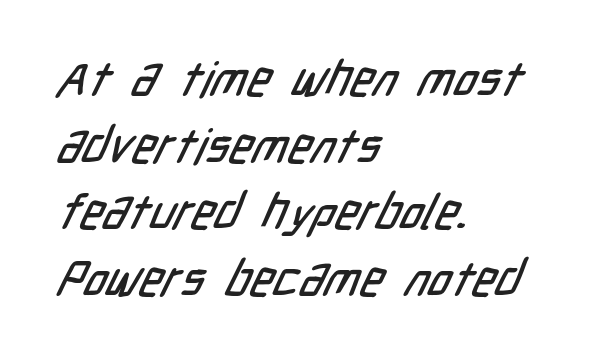
The image shows 49 px condensed sans-serif type; set left-aligned, normal line spacing (1.36x), normal letter spacing, not underlined; low stroke contrast and a medium x-height.
